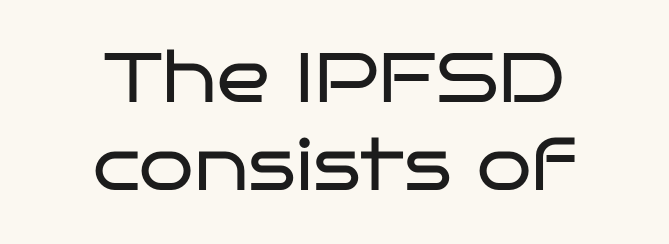
{"serif": "no", "italic": "no", "bold": "no", "weight": "regular", "width": "wide", "stroke_contrast": "low", "x_height": "large", "monospaced": "no", "underline": "no", "align": "center", "line_spacing": "normal", "line_spacing_ratio": 1.26, "letter_spacing": "normal", "letter_spacing_em": 0.0, "glyph_px": 70}
